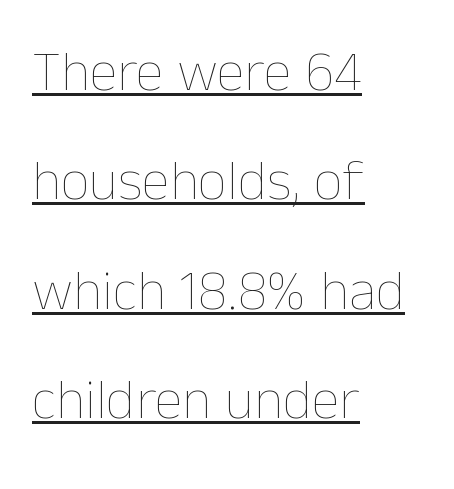
{"italic": "no", "bold": "no", "weight": "thin", "width": "normal", "stroke_contrast": "low", "x_height": "medium", "monospaced": "no", "underline": "yes", "align": "left", "line_spacing": "loose", "line_spacing_ratio": 1.92, "letter_spacing": "normal", "letter_spacing_em": 0.0, "glyph_px": 57}
